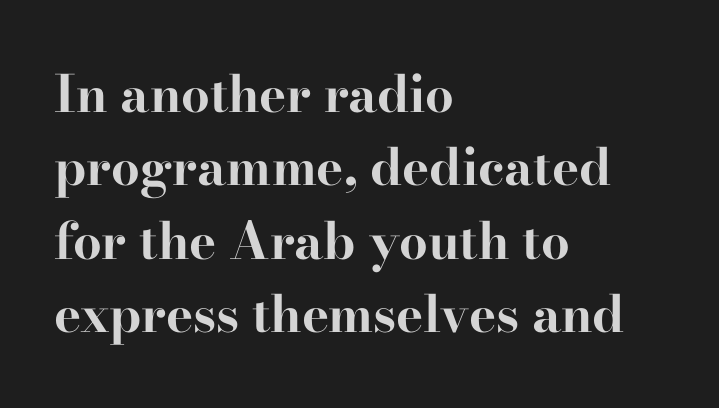
Q: Is the text bold? A: Yes.
Q: Is the text italic (slanted)? A: No, it is upright.
Q: Is the typeface a serif or a sans-serif typeface? A: Serif.
Q: Is the text underlined? A: No.
Q: How is the paragraph aligned? A: Left-aligned.
Q: Is the spacing between letters normal or unusually wide? A: Normal.
Q: Is the spacing between lines tight, normal or loose? A: Normal.
Q: Width (condensed, normal, or wide)? A: Wide.
Q: Stroke contrast? A: High.
Q: x-height? A: Small.
Q: Monospaced? A: No.
